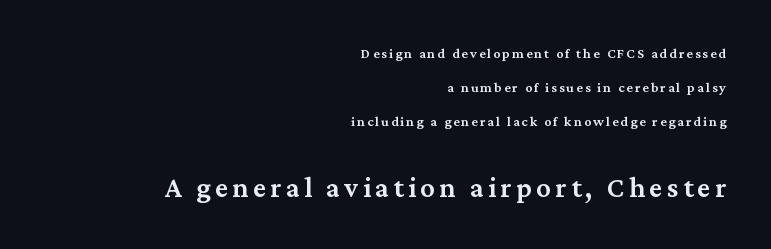
{"serif": "yes", "italic": "no", "bold": "semi", "weight": "semibold", "width": "normal", "stroke_contrast": "medium", "x_height": "medium", "monospaced": "no", "underline": "no", "align": "right", "line_spacing": "loose", "line_spacing_ratio": 2.44, "larger_block": "second", "size_ratio": 2.07, "glyph_px": 29}
